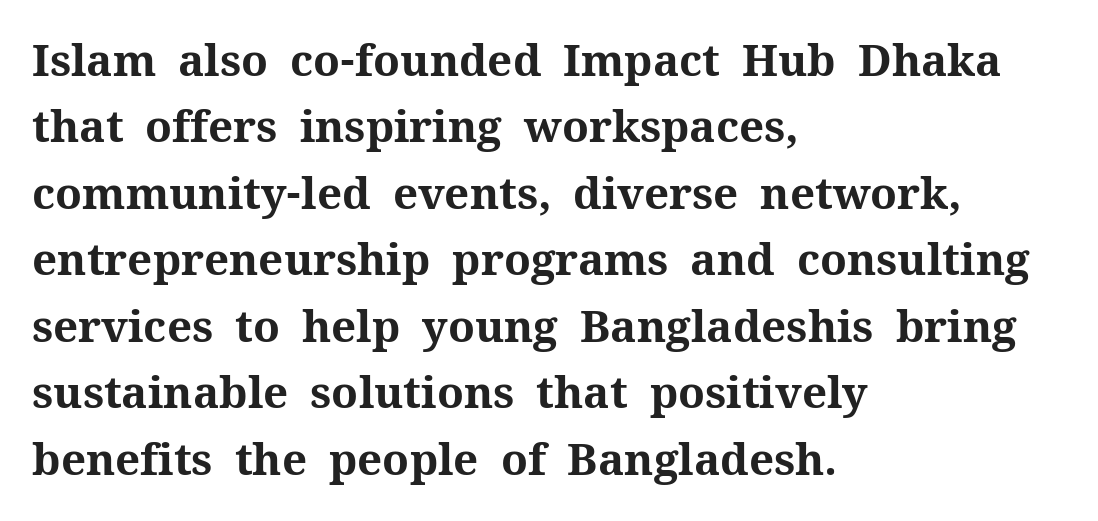
{"serif": "yes", "italic": "no", "bold": "yes", "weight": "bold", "width": "normal", "stroke_contrast": "medium", "x_height": "medium", "monospaced": "no", "underline": "no", "align": "left", "line_spacing": "normal", "line_spacing_ratio": 1.51, "letter_spacing": "normal", "letter_spacing_em": 0.0, "glyph_px": 44}
